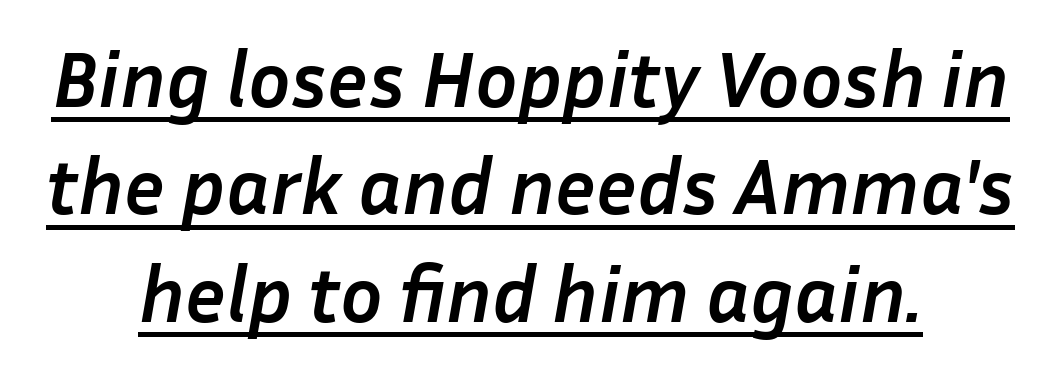
Q: Is the text bold? A: Yes.
Q: Is the text italic (slanted)? A: Yes, it leans right by about 10 degrees.
Q: Is the text underlined? A: Yes.
Q: How is the paragraph aligned? A: Centered.
Q: Is the spacing between letters normal or unusually wide? A: Normal.
Q: Is the spacing between lines tight, normal or loose? A: Normal.
Q: Width (condensed, normal, or wide)? A: Normal.
Q: Stroke contrast? A: Low.
Q: x-height? A: Medium.
Q: Monospaced? A: No.
